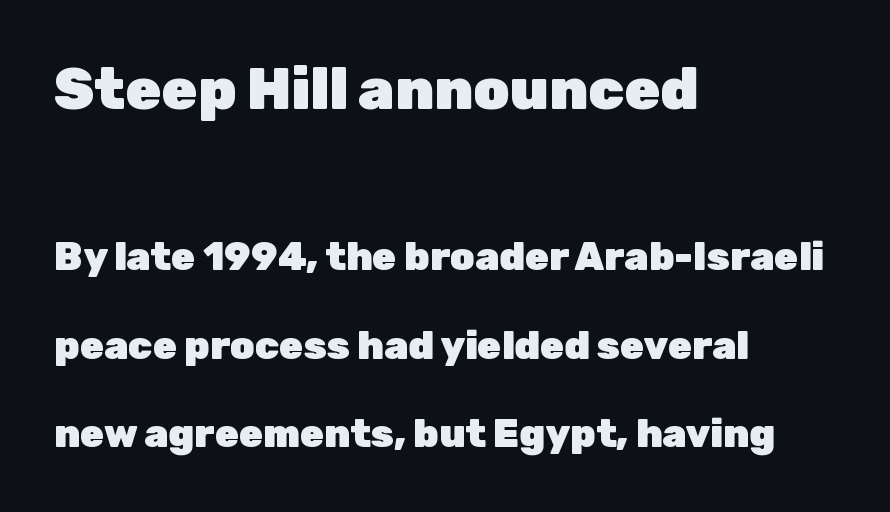
The sample has been set heavy, in full bold. This rendering features lettering with no underline. In terms of posture, this sample is upright. Vertically, the passage feels expansive, rows floating well apart.
